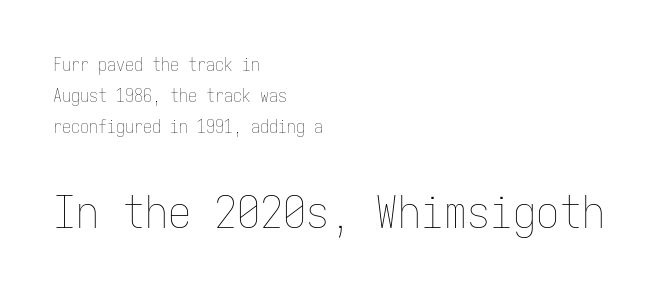
{"italic": "no", "bold": "no", "weight": "thin", "width": "condensed", "stroke_contrast": "low", "x_height": "medium", "monospaced": "yes", "underline": "no", "align": "left", "line_spacing_ratio": 1.72, "letter_spacing": "normal", "letter_spacing_em": 0.0, "larger_block": "second", "size_ratio": 2.56, "glyph_px": 46}
